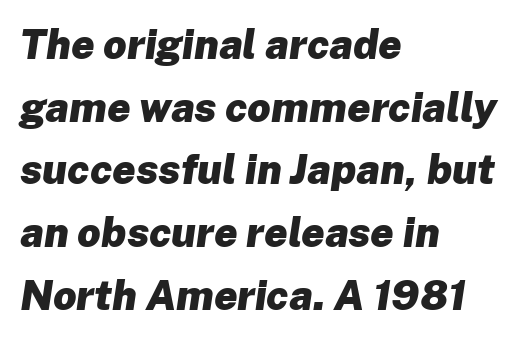
The image shows 41 px heavy type, italic (leaning right); set left-aligned, normal line spacing (1.53x), normal letter spacing, not underlined; low stroke contrast and a medium x-height.
